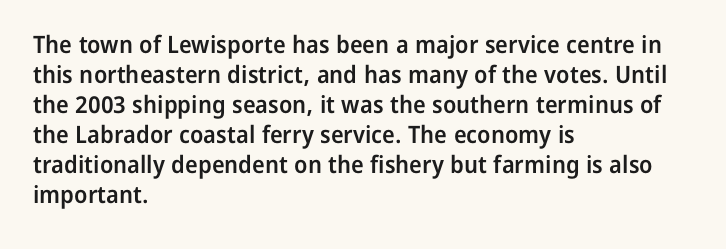
{"italic": "no", "bold": "semi", "underline": "no", "align": "left", "line_spacing": "normal", "line_spacing_ratio": 1.25, "letter_spacing": "normal", "letter_spacing_em": 0.0, "glyph_px": 24}
